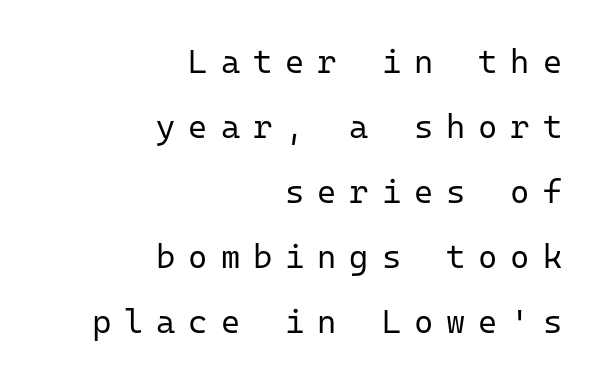
The weight tops out at a normal text grade. Is there any slant? The stems are plumb. You could fit nearly another row in the gap between these rows. Descender tails drop into unmarked territory. Words appear elongated and porous because spacing is wide.
